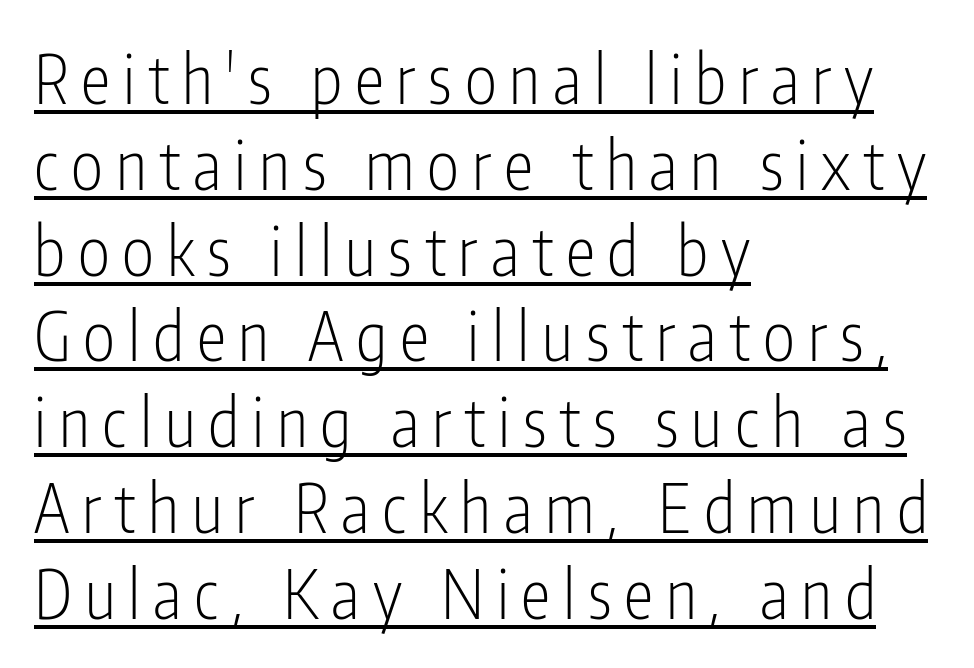
Q: Is the text bold? A: No.
Q: Is the text italic (slanted)? A: No, it is upright.
Q: Is the typeface a serif or a sans-serif typeface? A: Sans-serif.
Q: Is the text underlined? A: Yes.
Q: How is the paragraph aligned? A: Left-aligned.
Q: Is the spacing between lines tight, normal or loose? A: Normal.
Q: Width (condensed, normal, or wide)? A: Condensed.
Q: Stroke contrast? A: Low.
Q: x-height? A: Medium.
Q: Monospaced? A: No.
